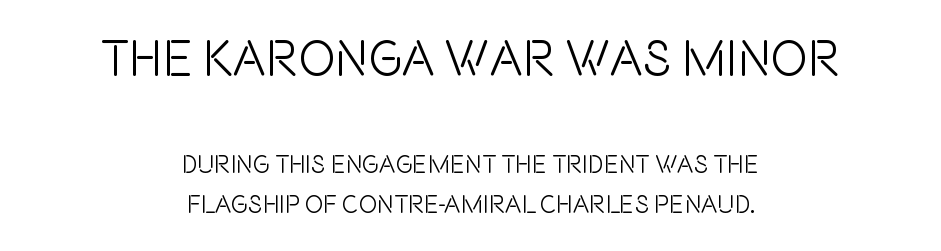
{"serif": "no", "italic": "no", "width": "condensed", "x_height": "large", "monospaced": "no", "underline": "no", "align": "center", "line_spacing": "normal", "line_spacing_ratio": 1.57, "letter_spacing": "normal", "letter_spacing_em": 0.0, "larger_block": "first", "size_ratio": 2.0, "glyph_px": 50}
